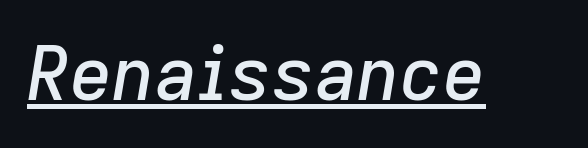
The image shows 74 px text type, italic (leaning right); set normal letter spacing, underlined; low stroke contrast and a medium x-height.
